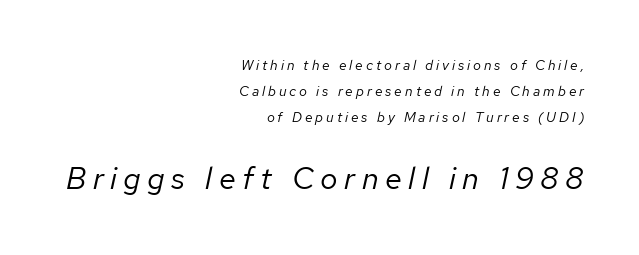
{"italic": "yes", "lean": "right", "slant_degrees": 12, "bold": "no", "weight": "regular", "width": "normal", "stroke_contrast": "low", "x_height": "medium", "monospaced": "no", "underline": "no", "align": "right", "line_spacing_ratio": 1.84, "letter_spacing": "wide", "letter_spacing_em": 0.21, "larger_block": "second", "size_ratio": 2.21, "glyph_px": 31}
